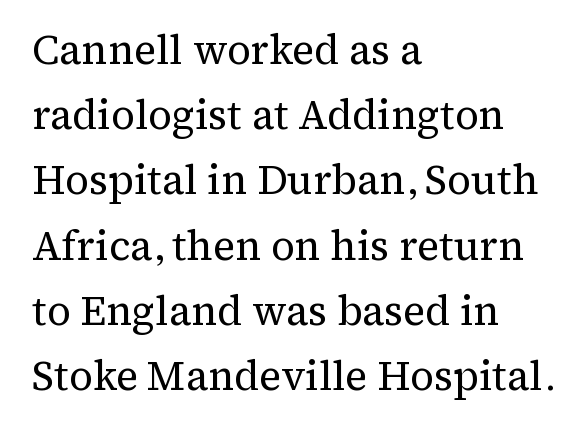
This sample uses a serif face. The lines sit at an ordinary, default distance from one another. Casual observation: everything's shoved over to the left. The space directly below the letters is spotless. These lines are rendered in a variable-pitch font.
